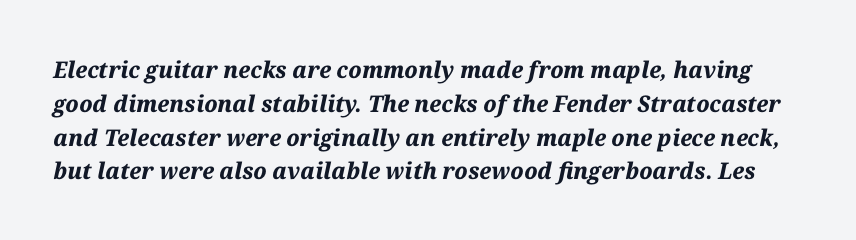
The image shows 23 px bold type, italic (leaning right); set normal line spacing (1.47x), normal letter spacing, not underlined.
